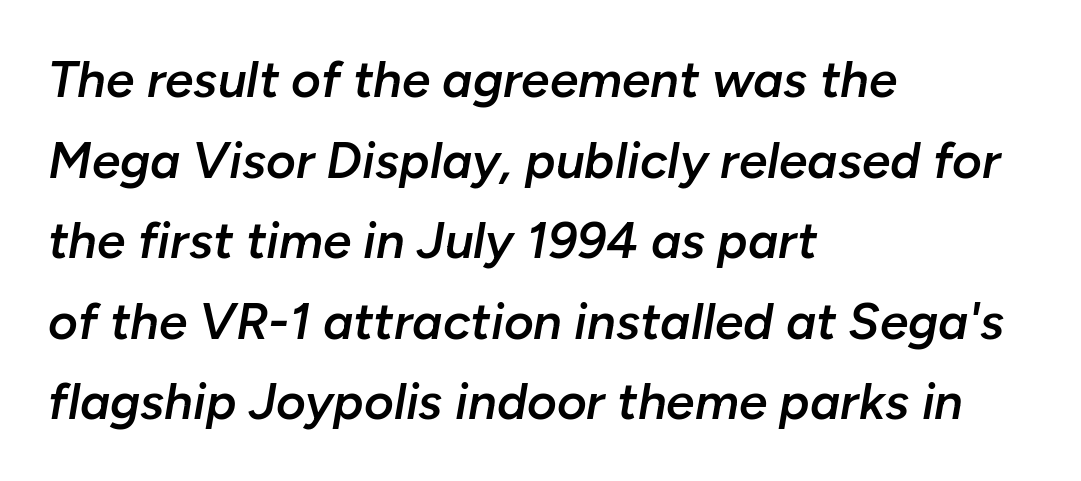
{"italic": "yes", "lean": "right", "slant_degrees": 10, "bold": "semi", "weight": "semibold", "width": "normal", "stroke_contrast": "low", "x_height": "medium", "monospaced": "no", "underline": "no", "align": "left", "line_spacing": "normal", "line_spacing_ratio": 1.58, "letter_spacing": "normal", "letter_spacing_em": 0.0, "glyph_px": 51}
